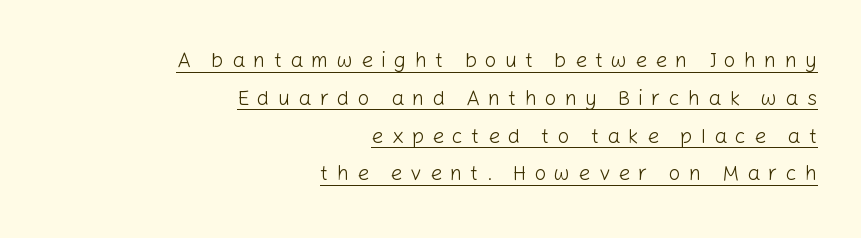
{"italic": "no", "bold": "no", "underline": "yes", "align": "right", "line_spacing_ratio": 1.8, "letter_spacing": "wide", "letter_spacing_em": 0.38, "glyph_px": 21}
